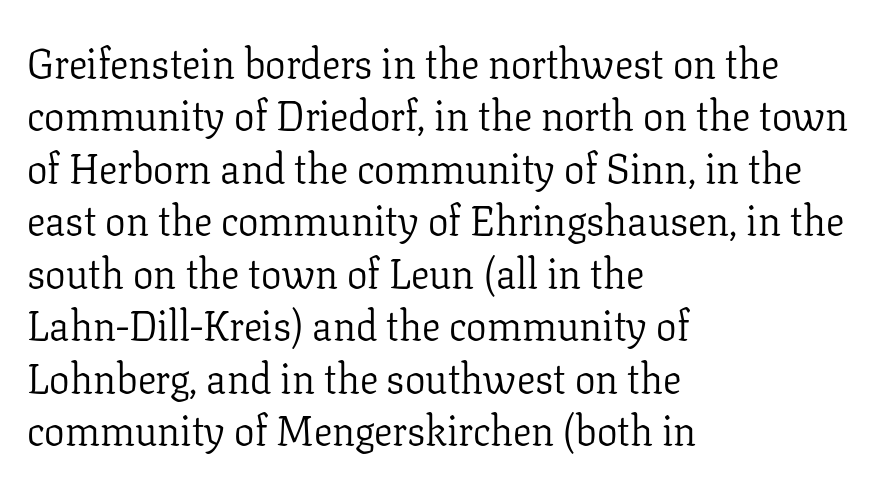
The image shows 41 px light serif type, upright; set left-aligned, normal line spacing (1.28x), normal letter spacing, not underlined; low stroke contrast and a medium x-height.
